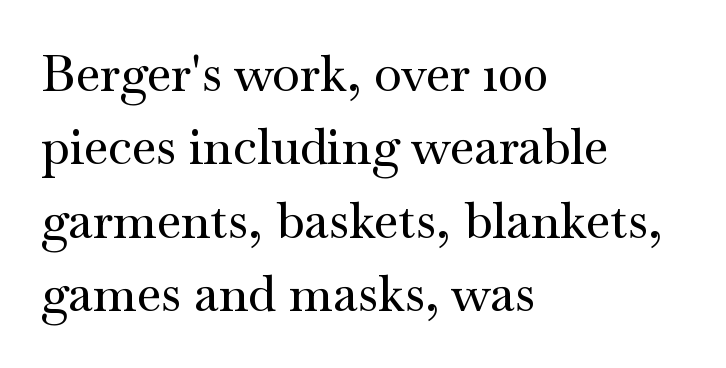
Q: Is the text italic (slanted)? A: No, it is upright.
Q: Is the typeface a serif or a sans-serif typeface? A: Serif.
Q: Is the text underlined? A: No.
Q: How is the paragraph aligned? A: Left-aligned.
Q: Is the spacing between letters normal or unusually wide? A: Normal.
Q: Is the spacing between lines tight, normal or loose? A: Normal.
Q: Width (condensed, normal, or wide)? A: Wide.
Q: Stroke contrast? A: Medium.
Q: x-height? A: Small.
Q: Monospaced? A: No.
